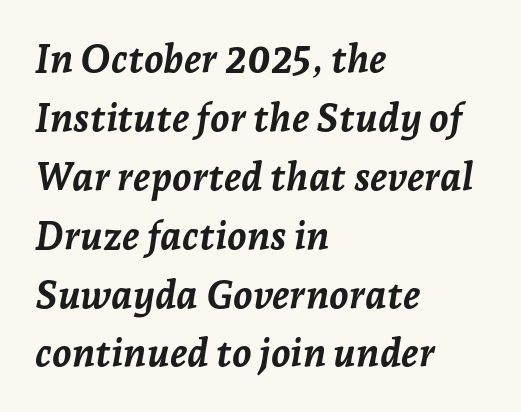
Q: Is the text bold? A: Yes.
Q: Is the text italic (slanted)? A: Yes, it leans right by about 7 degrees.
Q: Is the text underlined? A: No.
Q: How is the paragraph aligned? A: Left-aligned.
Q: Is the spacing between letters normal or unusually wide? A: Normal.
Q: Is the spacing between lines tight, normal or loose? A: Normal.
Q: Width (condensed, normal, or wide)? A: Normal.
Q: Stroke contrast? A: Low.
Q: x-height? A: Medium.
Q: Monospaced? A: No.
